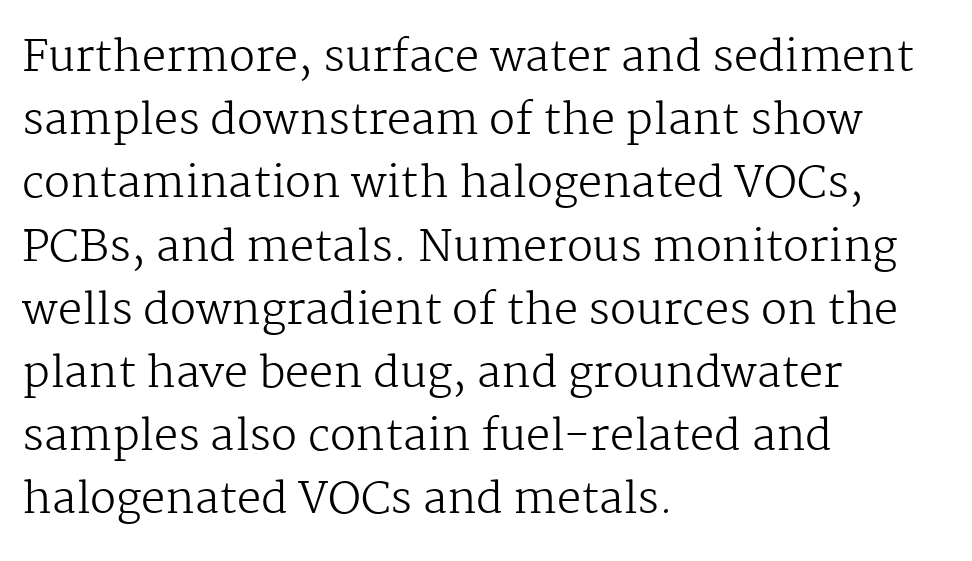
{"serif": "yes", "italic": "no", "bold": "no", "weight": "regular", "width": "normal", "stroke_contrast": "medium", "x_height": "medium", "monospaced": "no", "underline": "no", "align": "left", "line_spacing": "normal", "line_spacing_ratio": 1.47, "letter_spacing": "normal", "letter_spacing_em": 0.0, "glyph_px": 43}
